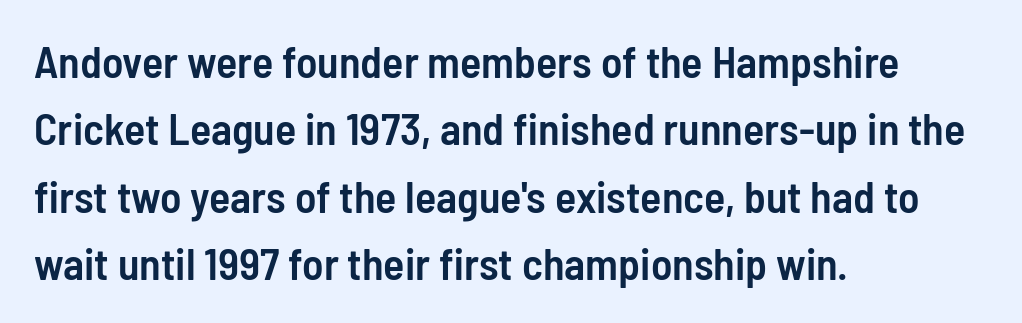
Upright lettering throughout. This sample has the flowing, uneven cadence of proportional lettering. Caption: multi-line text, flush left, ragged right. Look at the stroke-to-counter ratio: somewhat heavy, a semibold. The line texture is even and compact thanks to regular tracking. Students, observe: this is what conventionally led text looks like.
